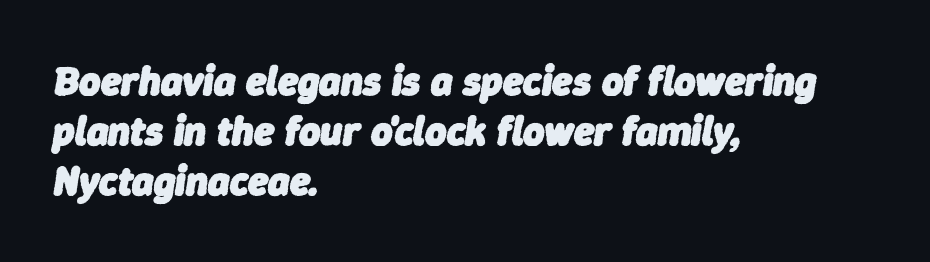
Beneath every word, the page is bare. Observe the lean: these are italic letterforms. Default kerning and tracking; the words read as compact shapes. You'd pick this weight for a headline — it's a proper bold. Each letter keeps its own natural width here, so spacing adapts to shape.
